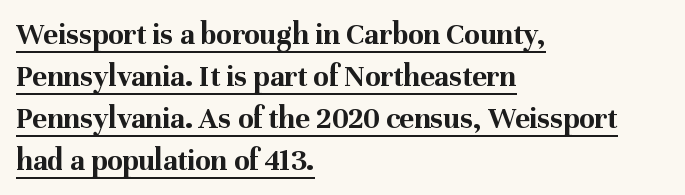
{"serif": "yes", "italic": "no", "bold": "yes", "weight": "bold", "width": "normal", "stroke_contrast": "medium", "x_height": "medium", "monospaced": "no", "underline": "yes", "align": "left", "line_spacing": "normal", "line_spacing_ratio": 1.35, "letter_spacing": "normal", "letter_spacing_em": 0.0, "glyph_px": 31}
